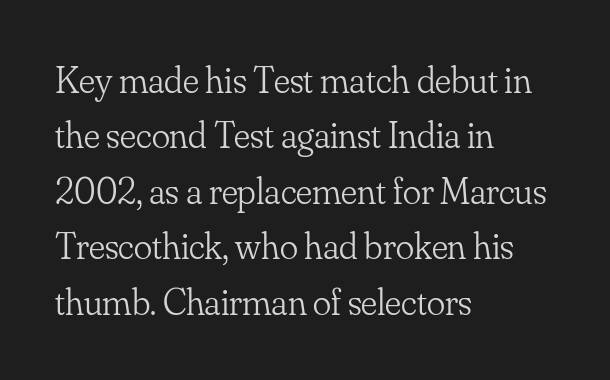
Q: Is the text bold? A: No.
Q: Is the text italic (slanted)? A: No, it is upright.
Q: Is the typeface a serif or a sans-serif typeface? A: Serif.
Q: Is the text underlined? A: No.
Q: How is the paragraph aligned? A: Left-aligned.
Q: Is the spacing between letters normal or unusually wide? A: Normal.
Q: Is the spacing between lines tight, normal or loose? A: Normal.
Q: Width (condensed, normal, or wide)? A: Normal.
Q: Stroke contrast? A: Low.
Q: x-height? A: Small.
Q: Monospaced? A: No.
